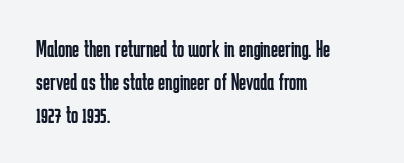
Q: Is the text bold? A: No.
Q: Is the text italic (slanted)? A: No, it is upright.
Q: Is the text underlined? A: No.
Q: How is the paragraph aligned? A: Left-aligned.
Q: Is the spacing between letters normal or unusually wide? A: Normal.
Q: Is the spacing between lines tight, normal or loose? A: Normal.
